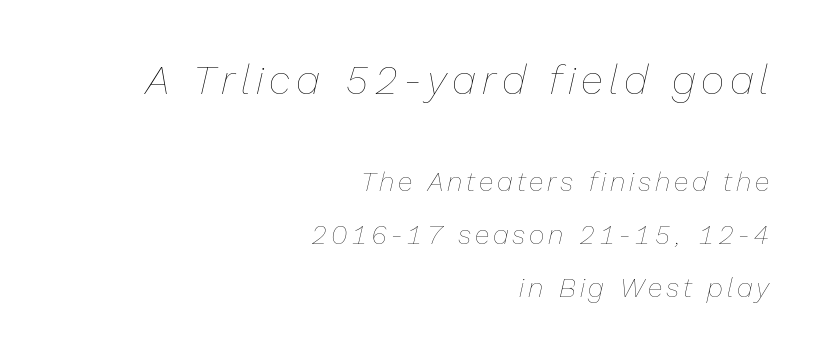
Each row of text sits above clean, open space. Looking at the ascenders, they clearly lean. Note the varied advance widths — an 'i' is clearly narrower than an 'm'. No chunkiness to these letters — they're not bold. Type size steps down from the first block to the second.
